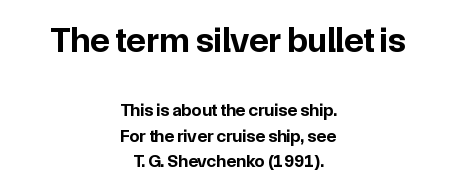
The image shows 36 px bold sans-serif type, upright; set centered, normal line spacing (1.44x), normal letter spacing, not underlined; the first (top) block is 2.0x larger; low stroke contrast and a medium x-height.
